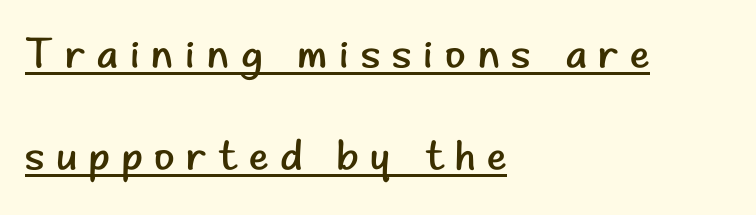
Q: Is the text bold? A: No.
Q: Is the text italic (slanted)? A: No, it is upright.
Q: Is the typeface a serif or a sans-serif typeface? A: Sans-serif.
Q: Is the text underlined? A: Yes.
Q: How is the paragraph aligned? A: Left-aligned.
Q: Is the spacing between letters normal or unusually wide? A: Unusually wide.
Q: Is the spacing between lines tight, normal or loose? A: Loose.
Q: Width (condensed, normal, or wide)? A: Normal.
Q: Stroke contrast? A: Low.
Q: x-height? A: Small.
Q: Monospaced? A: No.
